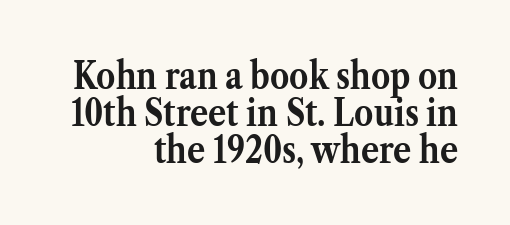
Q: Is the text bold? A: Yes.
Q: Is the text italic (slanted)? A: No, it is upright.
Q: Is the typeface a serif or a sans-serif typeface? A: Serif.
Q: Is the text underlined? A: No.
Q: How is the paragraph aligned? A: Right-aligned.
Q: Is the spacing between letters normal or unusually wide? A: Normal.
Q: Is the spacing between lines tight, normal or loose? A: Tight.
Q: Width (condensed, normal, or wide)? A: Normal.
Q: Stroke contrast? A: Medium.
Q: x-height? A: Medium.
Q: Monospaced? A: No.
